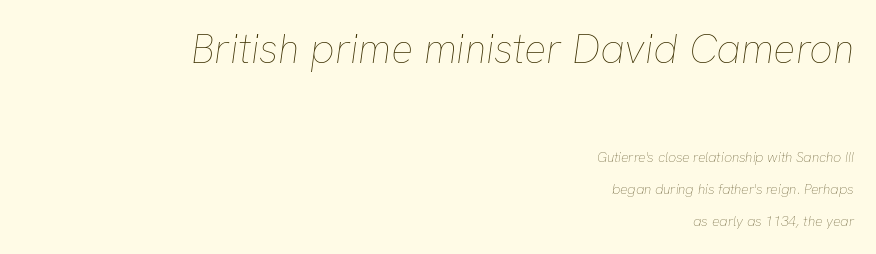
Spacing verdict: proportional, widths tailored to each character. Every character sits at an angle, as italics do. Look at the glyph heights: the upper group is clearly the bigger setting. The vertical gap from one line to the next is large. The paragraph has a hard right edge and a soft left edge. The gaps between neighbouring characters are ordinary and unremarkable.
